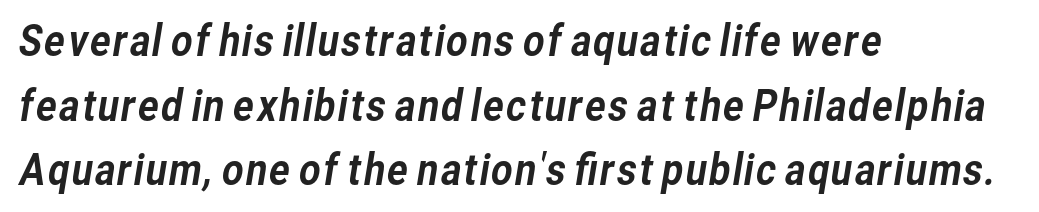
Q: Is the typeface a serif or a sans-serif typeface? A: Sans-serif.
Q: Is the text underlined? A: No.
Q: How is the paragraph aligned? A: Left-aligned.
Q: Is the spacing between letters normal or unusually wide? A: Normal.
Q: Is the spacing between lines tight, normal or loose? A: Normal.
Q: Width (condensed, normal, or wide)? A: Normal.
Q: Stroke contrast? A: Low.
Q: x-height? A: Medium.
Q: Monospaced? A: No.
